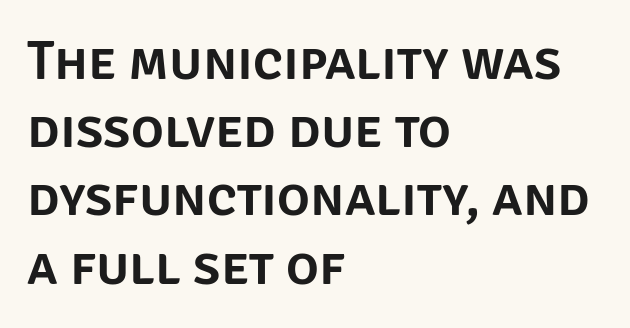
The image shows 55 px sans-serif type, upright; set left-aligned, line spacing 1.24x, normal letter spacing, not underlined; low stroke contrast and a large x-height.
